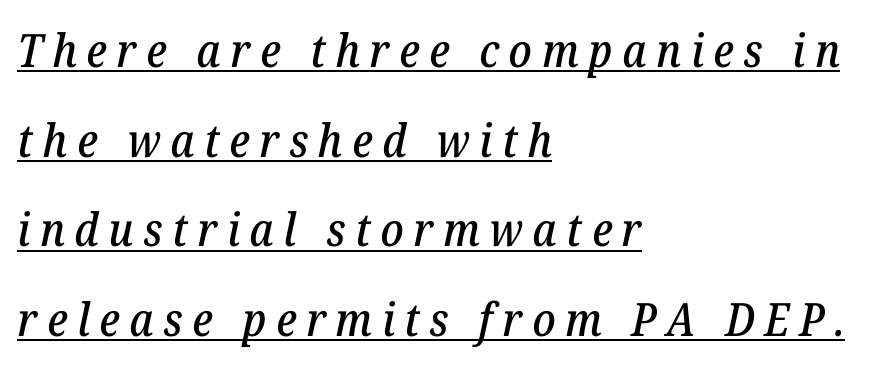
Notice how a bar underscores the lettering throughout. The letters are slanted; this is an italic face. Proportional: the letters do not fall into vertical columns. The block of text is sparse from top to bottom, with ample space between rows. This sample is left-justified, so line endings fall wherever the words run out. This rendering employs a face with finishing strokes, i.e., a serif.
